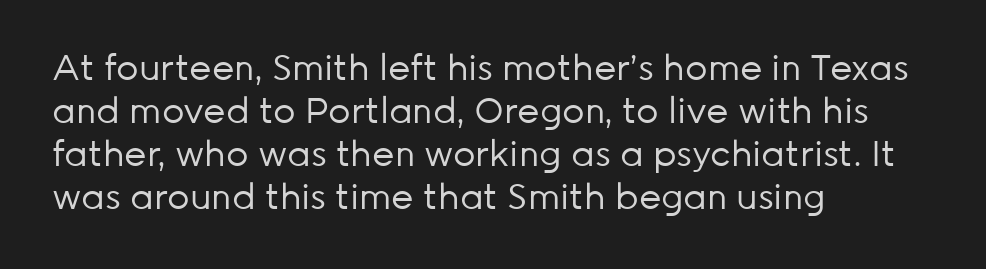
The image shows 35 px regular-weight sans-serif type, upright; set left-aligned, line spacing 1.23x, normal letter spacing, not underlined; low stroke contrast and a medium x-height.
